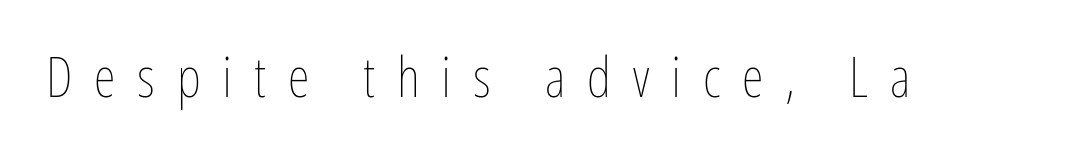
{"italic": "no", "bold": "no", "weight": "thin", "width": "condensed", "stroke_contrast": "low", "x_height": "medium", "monospaced": "no", "underline": "no", "letter_spacing": "wide", "letter_spacing_em": 0.39, "glyph_px": 56}
